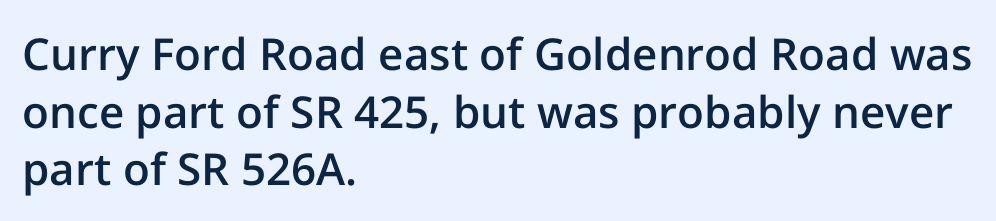
The image shows 44 px semibold sans-serif type, upright; set left-aligned, normal line spacing (1.31x), normal letter spacing, not underlined; low stroke contrast and a medium x-height.
